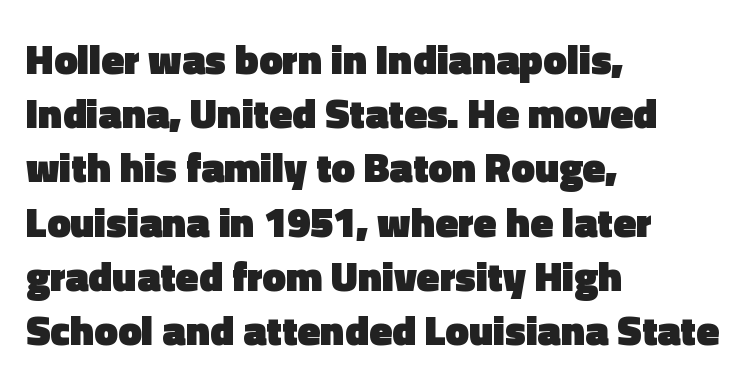
These words are printed bold, with thick strokes throughout. The rendering anchors every line to the left-hand side. The specimen reads as upright at a glance. Each letter keeps its own natural width here, so spacing adapts to shape. Notice how descenders clear the ascenders below comfortably — that's standard leading. Plain, unruled lines of type.
